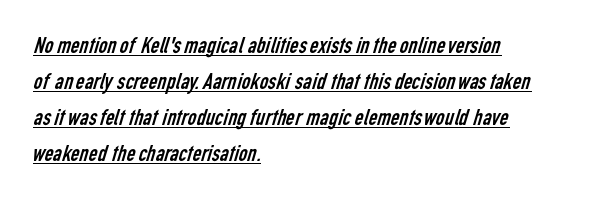
{"bold": "no", "underline": "yes", "align": "left", "line_spacing": "normal", "line_spacing_ratio": 1.5, "letter_spacing": "normal", "letter_spacing_em": 0.0, "glyph_px": 24}
